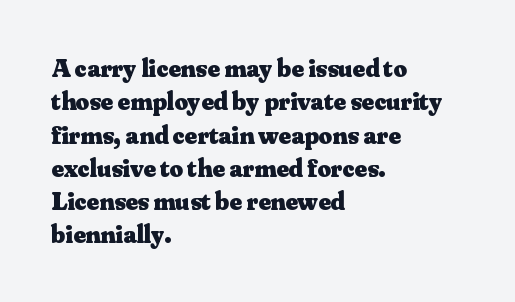
{"italic": "no", "bold": "yes", "underline": "no", "align": "left", "line_spacing": "normal", "line_spacing_ratio": 1.28, "letter_spacing": "normal", "letter_spacing_em": 0.0, "glyph_px": 26}
